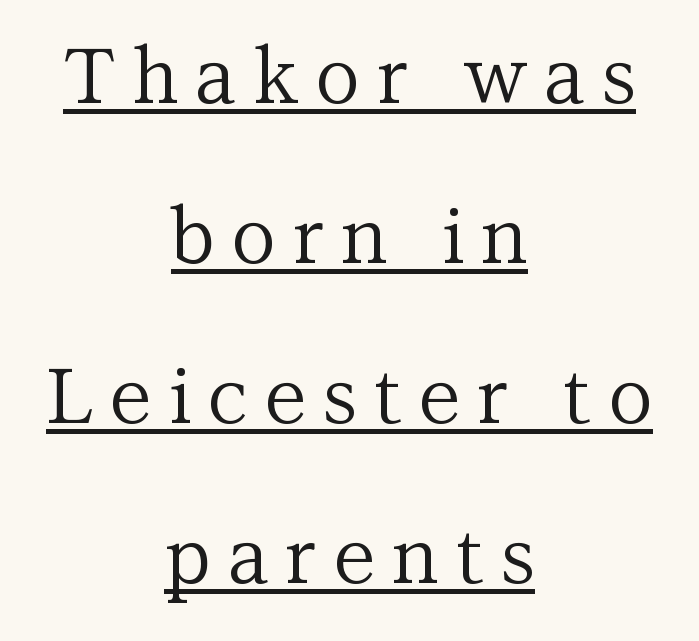
The passage shown is underscored from start to finish. Every row of glyphs is offset so its center matches the block's center. The type sits square on the baseline with zero lean. To sum up the face: it has serifs. Summary of weight: not heavy and not bold. Vertical spacing — loose.
